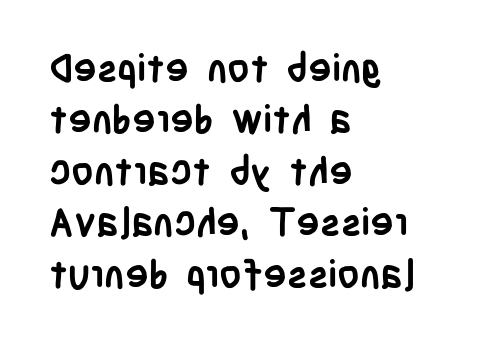
{"serif": "no", "italic": "no", "bold": "yes", "weight": "semibold", "width": "condensed", "stroke_contrast": "low", "x_height": "large", "monospaced": "no", "underline": "no", "align": "left", "line_spacing": "normal", "line_spacing_ratio": 1.32, "letter_spacing": "normal", "letter_spacing_em": 0.0, "glyph_px": 39}
